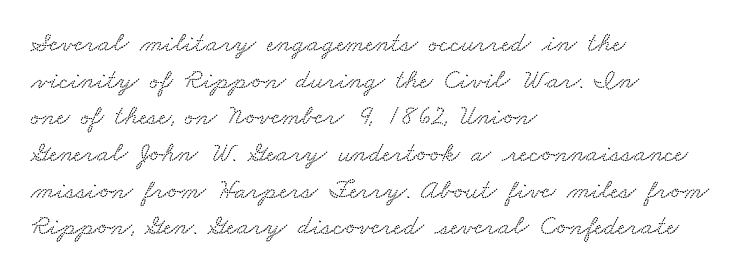
{"serif": "yes", "width": "wide", "stroke_contrast": "medium", "x_height": "small", "monospaced": "no", "underline": "no", "align": "left", "line_spacing": "normal", "line_spacing_ratio": 1.31, "letter_spacing": "normal", "letter_spacing_em": 0.0, "glyph_px": 28}
